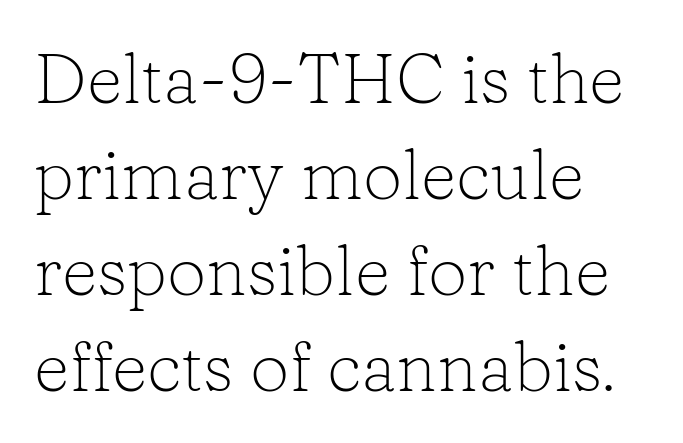
{"serif": "yes", "italic": "no", "bold": "no", "weight": "light", "width": "normal", "stroke_contrast": "low", "x_height": "medium", "monospaced": "no", "underline": "no", "align": "left", "line_spacing": "normal", "line_spacing_ratio": 1.37, "letter_spacing": "normal", "letter_spacing_em": 0.0, "glyph_px": 70}
